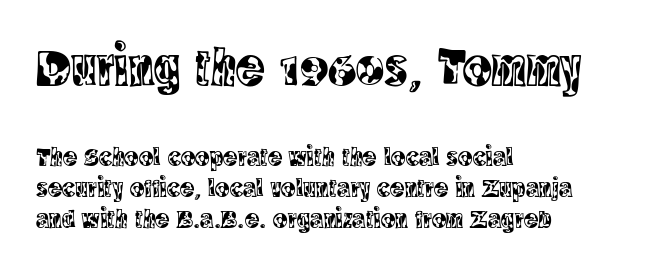
The image shows 54 px condensed serif type, upright; set left-aligned, tight line spacing (1.15x), normal letter spacing, not underlined; the first (top) block is 2.0x larger; a large x-height.
